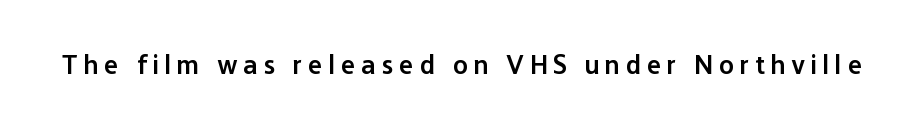
The image shows 27 px text type, upright; set unusually wide letter spacing (+0.22 em), not underlined.
